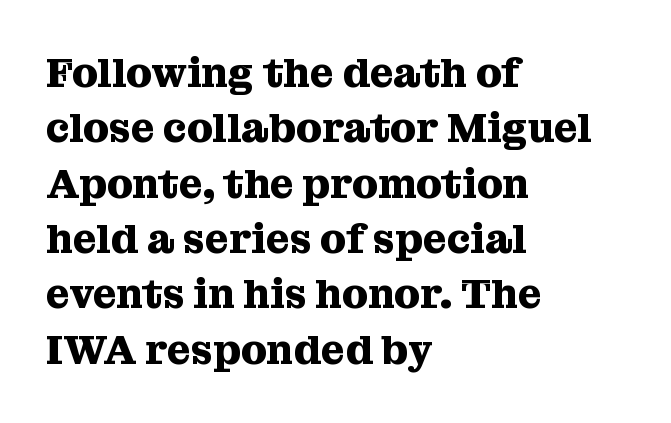
Q: Is the text bold? A: Yes.
Q: Is the text italic (slanted)? A: No, it is upright.
Q: Is the typeface a serif or a sans-serif typeface? A: Serif.
Q: Is the text underlined? A: No.
Q: How is the paragraph aligned? A: Left-aligned.
Q: Is the spacing between letters normal or unusually wide? A: Normal.
Q: Is the spacing between lines tight, normal or loose? A: Normal.
Q: Width (condensed, normal, or wide)? A: Normal.
Q: Stroke contrast? A: Medium.
Q: x-height? A: Medium.
Q: Monospaced? A: No.
